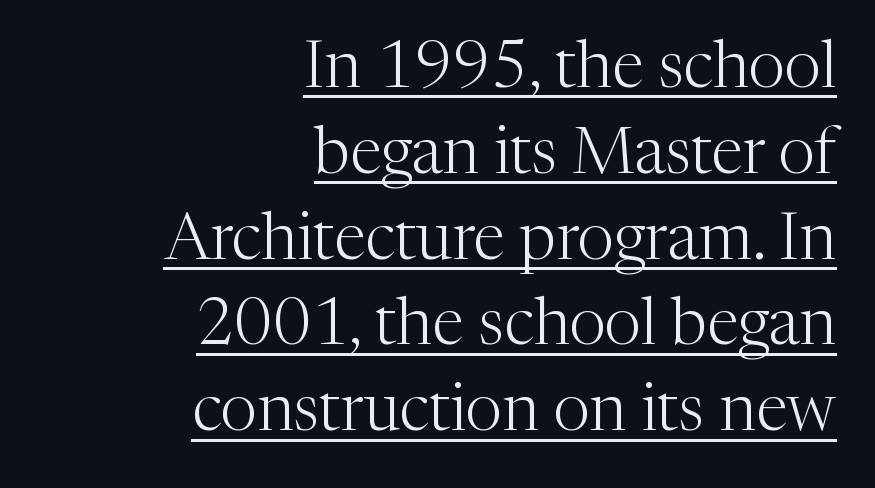
{"serif": "yes", "italic": "no", "bold": "no", "weight": "light", "width": "normal", "stroke_contrast": "medium", "x_height": "medium", "monospaced": "no", "underline": "yes", "align": "right", "line_spacing": "normal", "line_spacing_ratio": 1.32, "letter_spacing": "normal", "letter_spacing_em": 0.0, "glyph_px": 65}
